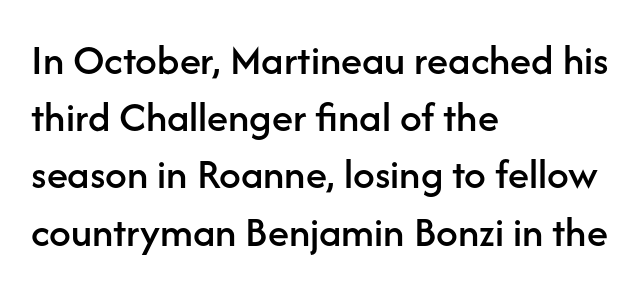
{"serif": "no", "italic": "no", "width": "normal", "stroke_contrast": "low", "x_height": "medium", "monospaced": "no", "underline": "no", "align": "left", "line_spacing": "normal", "line_spacing_ratio": 1.33, "letter_spacing": "normal", "letter_spacing_em": 0.0, "glyph_px": 43}
